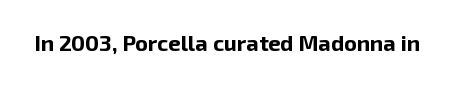
Short note: letters normally spaced. Words float on clear page, feet unadorned. The letters stand upright; this is a roman face. Heavy, bold letterforms.
